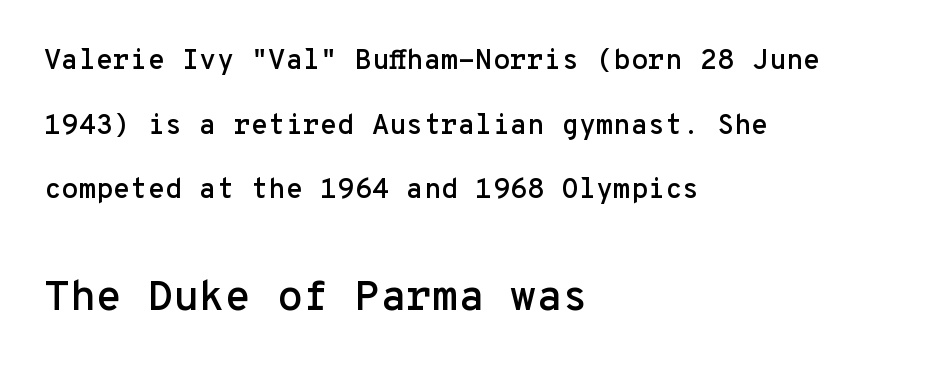
{"serif": "no", "italic": "no", "width": "normal", "stroke_contrast": "low", "x_height": "medium", "monospaced": "yes", "underline": "no", "align": "left", "line_spacing": "loose", "line_spacing_ratio": 2.31, "letter_spacing": "normal", "letter_spacing_em": 0.0, "larger_block": "second", "size_ratio": 1.5, "glyph_px": 42}
